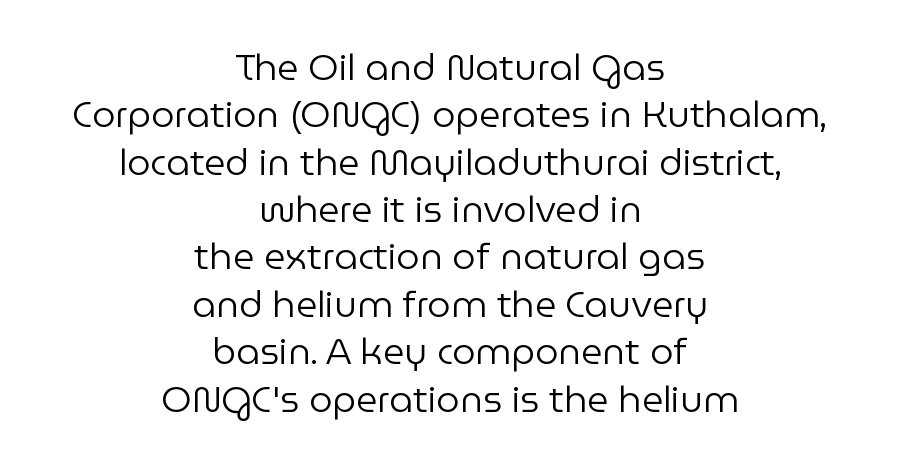
{"serif": "no", "italic": "no", "bold": "no", "weight": "regular", "width": "normal", "stroke_contrast": "low", "x_height": "medium", "monospaced": "no", "underline": "no", "align": "center", "line_spacing": "normal", "line_spacing_ratio": 1.28, "letter_spacing": "normal", "letter_spacing_em": 0.0, "glyph_px": 37}
